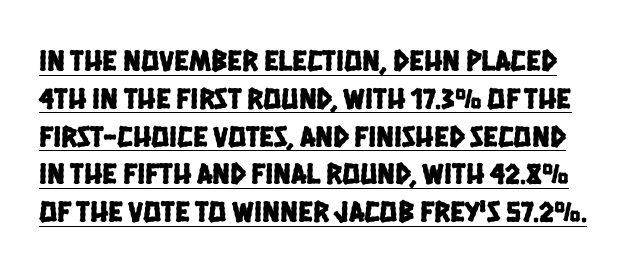
Q: Is the typeface a serif or a sans-serif typeface? A: Sans-serif.
Q: Is the text underlined? A: Yes.
Q: Is the spacing between letters normal or unusually wide? A: Normal.
Q: Is the spacing between lines tight, normal or loose? A: Normal.
Q: Width (condensed, normal, or wide)? A: Condensed.
Q: Stroke contrast? A: Low.
Q: x-height? A: Large.
Q: Monospaced? A: No.
